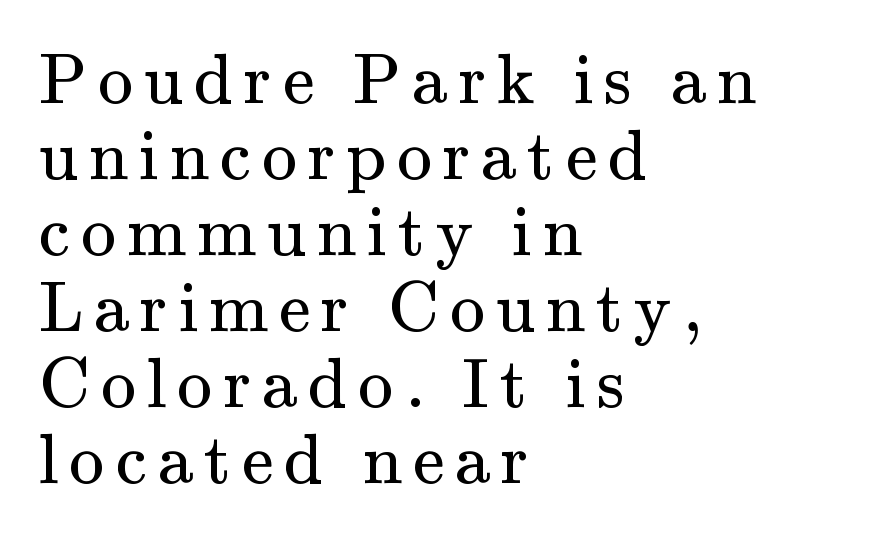
Summary of vertical rhythm: compact, with narrow interline spacing. Varying glyph widths throughout — classic text-font behaviour. The weight would be labelled regular, book, light, or lighter still. Notice how the passage keeps a crisp vertical edge on the left only. Characters remain perfectly vertical along every line.
